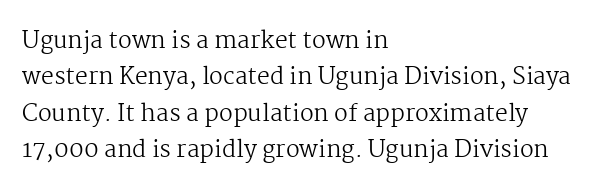
Q: Is the text bold? A: No.
Q: Is the text italic (slanted)? A: No, it is upright.
Q: Is the text underlined? A: No.
Q: How is the paragraph aligned? A: Left-aligned.
Q: Is the spacing between letters normal or unusually wide? A: Normal.
Q: Is the spacing between lines tight, normal or loose? A: Normal.
